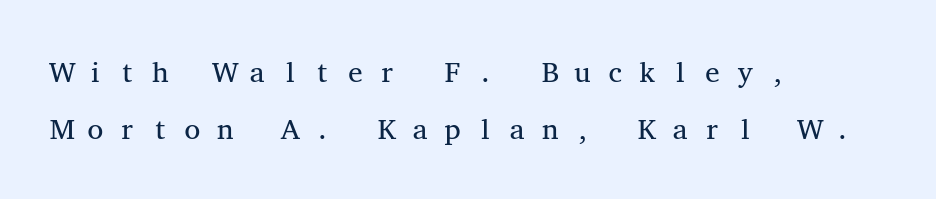
{"serif": "yes", "italic": "no", "bold": "no", "weight": "regular", "width": "wide", "stroke_contrast": "medium", "x_height": "medium", "monospaced": "yes", "underline": "no", "align": "left", "line_spacing": "loose", "line_spacing_ratio": 1.97, "letter_spacing": "wide", "letter_spacing_em": 0.34, "glyph_px": 29}
